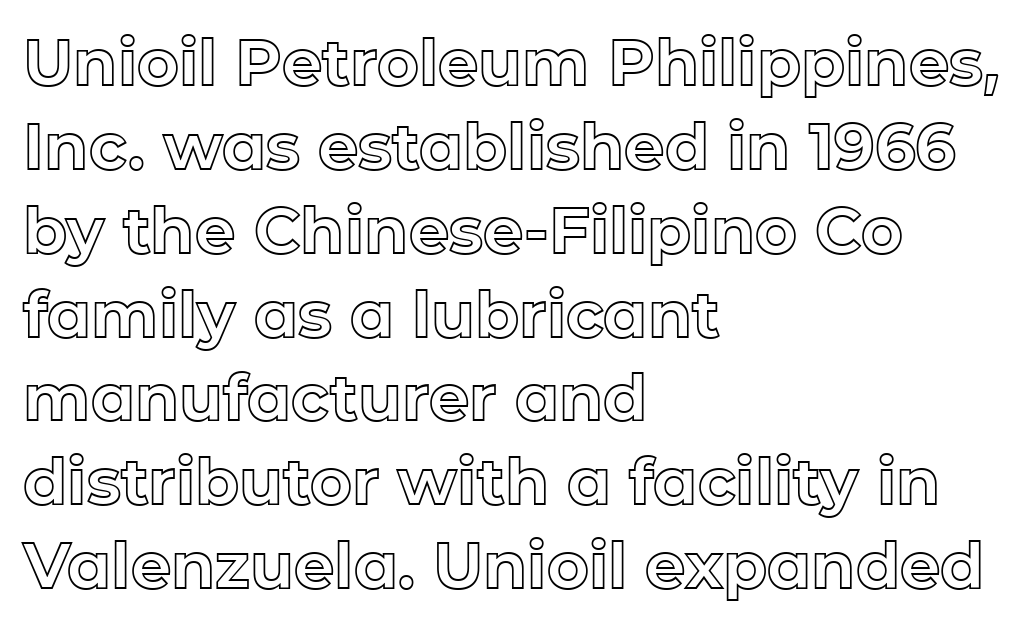
Q: Is the text italic (slanted)? A: No, it is upright.
Q: Is the text underlined? A: No.
Q: How is the paragraph aligned? A: Left-aligned.
Q: Is the spacing between letters normal or unusually wide? A: Normal.
Q: Is the spacing between lines tight, normal or loose? A: Normal.
Q: Width (condensed, normal, or wide)? A: Normal.
Q: x-height? A: Medium.
Q: Monospaced? A: No.
